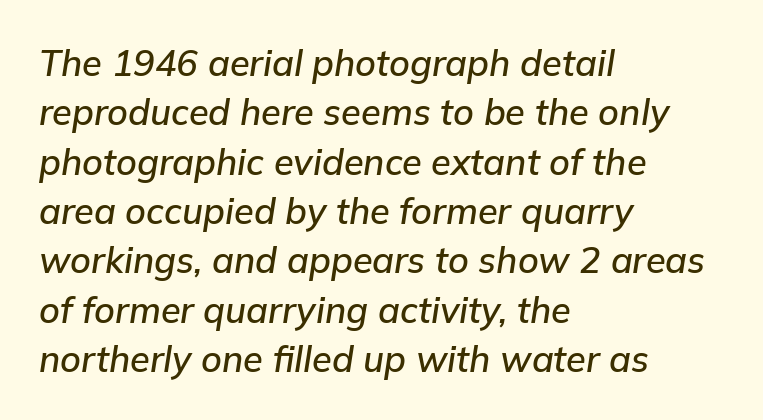
The image shows 36 px text type, italic (leaning right); set left-aligned, normal line spacing (1.37x), normal letter spacing, not underlined; low stroke contrast and a medium x-height.
